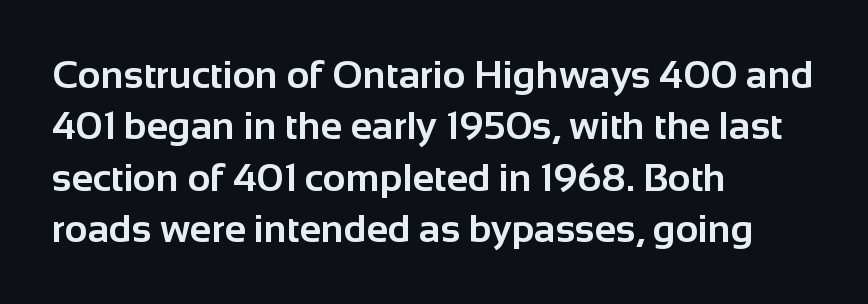
Q: Is the text bold? A: Yes.
Q: Is the text italic (slanted)? A: No, it is upright.
Q: Is the typeface a serif or a sans-serif typeface? A: Sans-serif.
Q: Is the text underlined? A: No.
Q: How is the paragraph aligned? A: Left-aligned.
Q: Is the spacing between letters normal or unusually wide? A: Normal.
Q: Is the spacing between lines tight, normal or loose? A: Normal.
Q: Width (condensed, normal, or wide)? A: Normal.
Q: Stroke contrast? A: Low.
Q: x-height? A: Medium.
Q: Monospaced? A: No.
